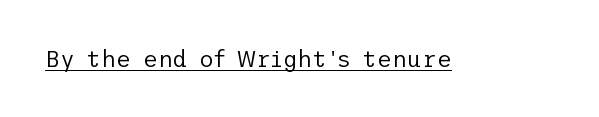
Q: Is the text bold? A: No.
Q: Is the text italic (slanted)? A: No, it is upright.
Q: Is the text underlined? A: Yes.
Q: Is the spacing between letters normal or unusually wide? A: Normal.
